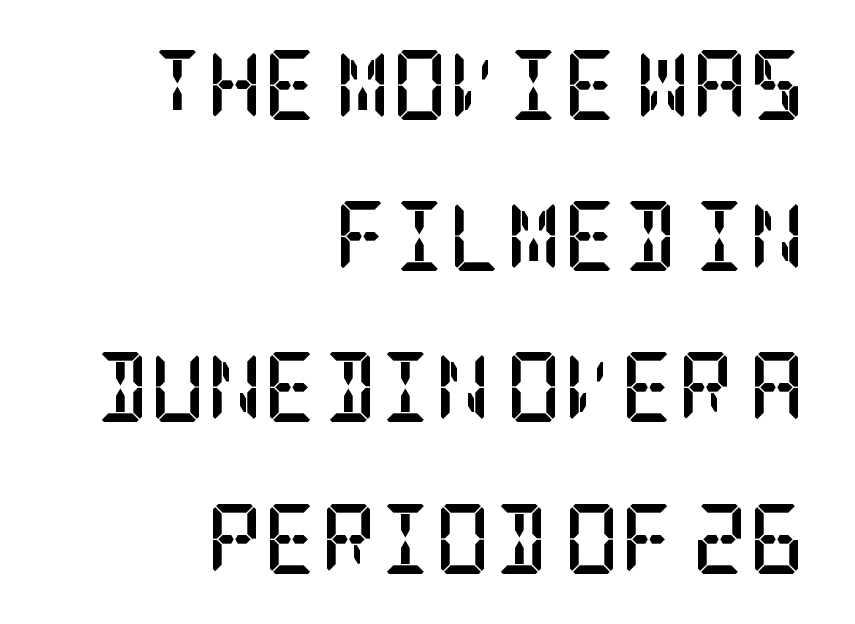
The image shows 70 px semibold, condensed serif type, upright; set right-aligned, loose line spacing (2.16x), normal letter spacing, not underlined; low stroke contrast and a large x-height.
